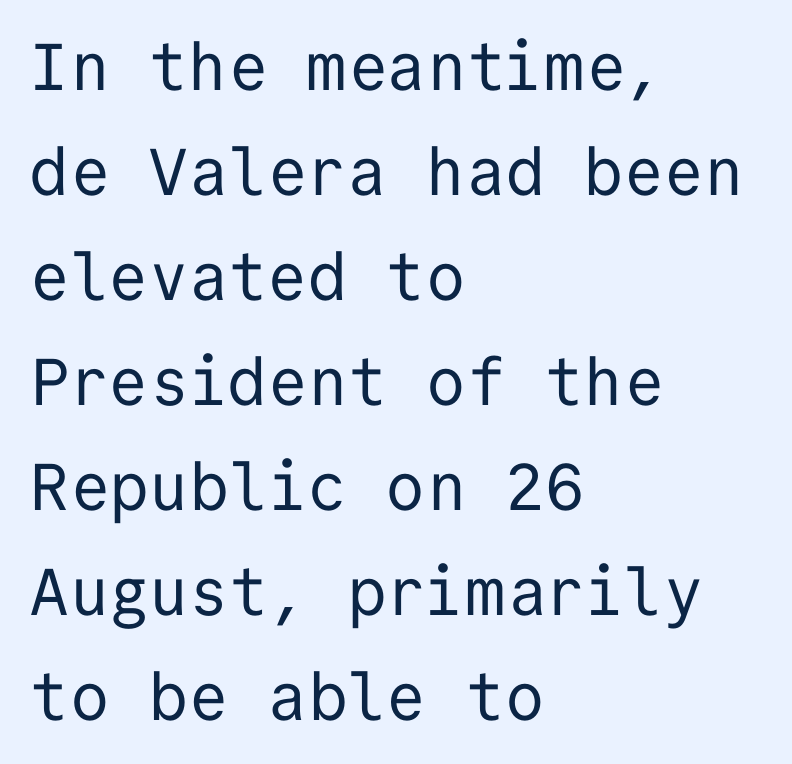
The typesetting does not lean heavy: it is not bold. Look at the bottom of the vertical strokes: they stop flat, with no serifs. One glance says typical: line gaps are just what's usual. Caption: standard tracking, unaltered. Upright lettering throughout.
